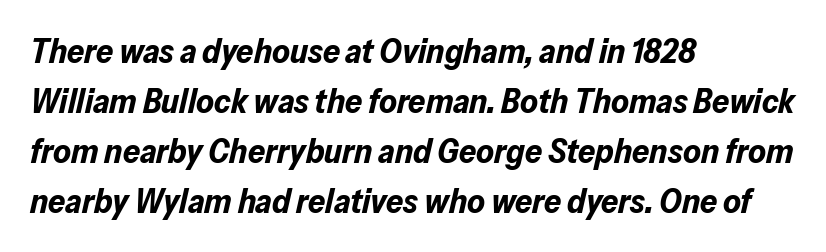
The rag falls on the right side of this text block. Reading down the column, the eye jumps a familiar distance to each next line. Varying glyph widths throughout — classic text-font behaviour. Bare-footed words on every line.
